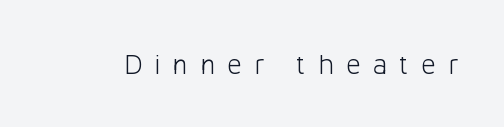
Q: Is the text bold? A: No.
Q: Is the text italic (slanted)? A: No, it is upright.
Q: Is the typeface a serif or a sans-serif typeface? A: Sans-serif.
Q: Is the text underlined? A: No.
Q: Is the spacing between letters normal or unusually wide? A: Unusually wide.
Q: Width (condensed, normal, or wide)? A: Normal.
Q: Stroke contrast? A: Low.
Q: x-height? A: Medium.
Q: Monospaced? A: No.
